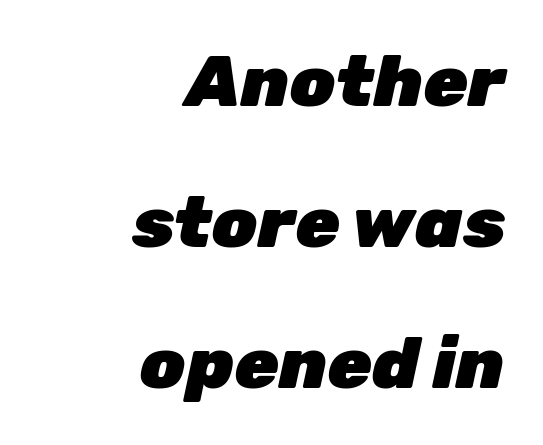
Looking at the ascenders, they clearly lean. A typesetter would call this zero additional tracking. A full-strength bold gives these letters their thick strokes. You could fit nearly another row in the gap between these rows. No word sits above an underline. Character widths vary here, with narrow letters taking less room than wide ones.
